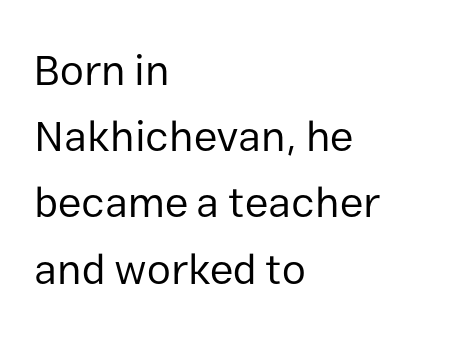
{"serif": "no", "italic": "no", "bold": "no", "weight": "regular", "width": "normal", "stroke_contrast": "low", "x_height": "medium", "monospaced": "no", "underline": "no", "align": "left", "line_spacing": "normal", "line_spacing_ratio": 1.54, "letter_spacing": "normal", "letter_spacing_em": 0.0, "glyph_px": 43}
